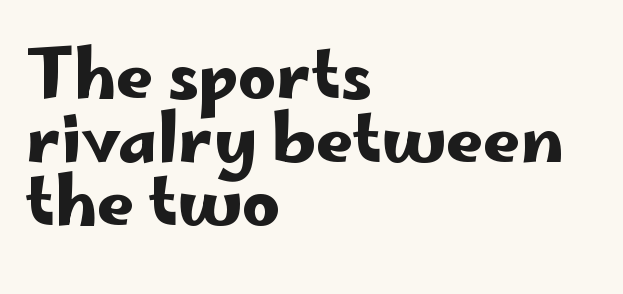
{"serif": "no", "italic": "no", "width": "wide", "stroke_contrast": "low", "x_height": "small", "monospaced": "no", "underline": "no", "align": "left", "line_spacing": "tight", "line_spacing_ratio": 0.98, "letter_spacing": "normal", "letter_spacing_em": 0.0, "glyph_px": 65}
